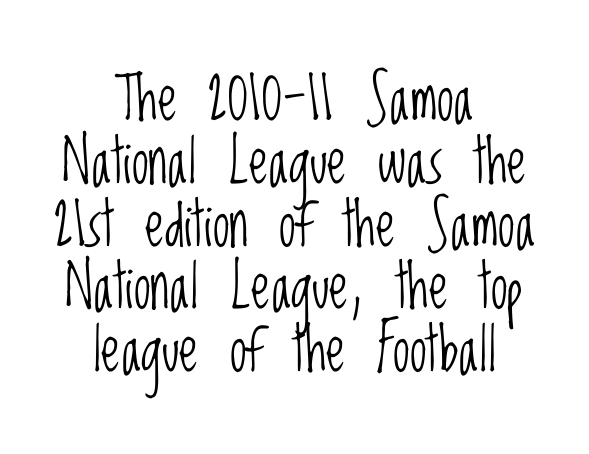
Q: Is the text bold? A: No.
Q: Is the text italic (slanted)? A: No, it is upright.
Q: Is the typeface a serif or a sans-serif typeface? A: Sans-serif.
Q: Is the text underlined? A: No.
Q: How is the paragraph aligned? A: Centered.
Q: Is the spacing between letters normal or unusually wide? A: Normal.
Q: Is the spacing between lines tight, normal or loose? A: Tight.
Q: Width (condensed, normal, or wide)? A: Condensed.
Q: Stroke contrast? A: Low.
Q: x-height? A: Large.
Q: Monospaced? A: No.
